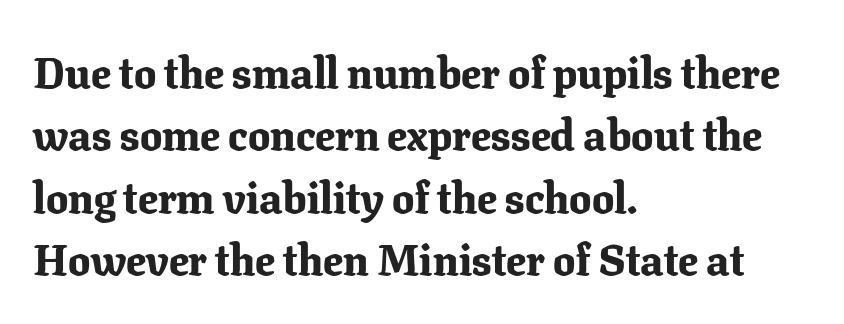
Q: Is the text bold? A: Yes.
Q: Is the text italic (slanted)? A: No, it is upright.
Q: Is the typeface a serif or a sans-serif typeface? A: Serif.
Q: Is the text underlined? A: No.
Q: How is the paragraph aligned? A: Left-aligned.
Q: Is the spacing between letters normal or unusually wide? A: Normal.
Q: Is the spacing between lines tight, normal or loose? A: Normal.
Q: Width (condensed, normal, or wide)? A: Normal.
Q: Stroke contrast? A: Low.
Q: x-height? A: Medium.
Q: Monospaced? A: No.
